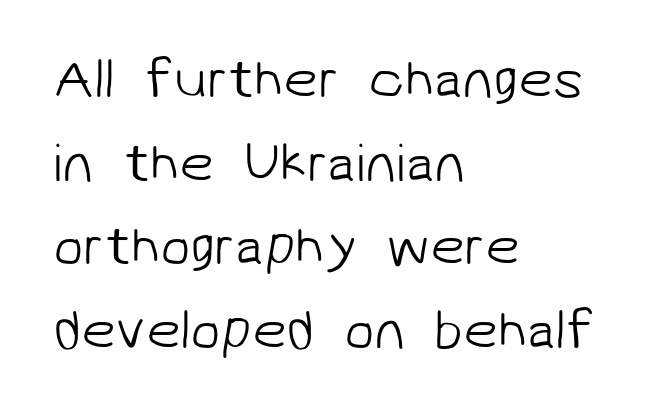
The image shows 55 px light sans-serif type; set left-aligned, normal line spacing (1.52x), normal letter spacing, not underlined; low stroke contrast and a medium x-height.
